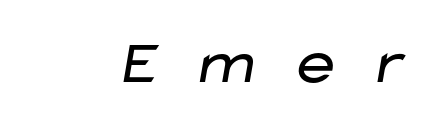
Q: Is the text bold? A: No.
Q: Is the typeface a serif or a sans-serif typeface? A: Sans-serif.
Q: Is the text underlined? A: No.
Q: Is the spacing between letters normal or unusually wide? A: Unusually wide.
Q: Width (condensed, normal, or wide)? A: Wide.
Q: Stroke contrast? A: Low.
Q: x-height? A: Medium.
Q: Monospaced? A: No.
